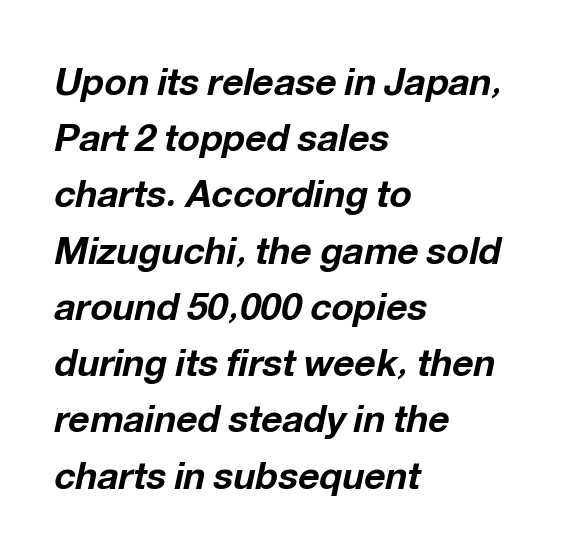
The image shows 37 px bold type, italic (leaning right); set left-aligned, normal line spacing (1.52x), normal letter spacing, not underlined; low stroke contrast and a medium x-height.
